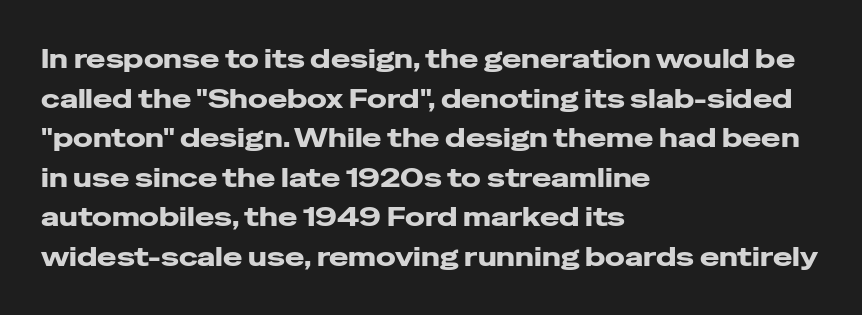
Interline gaps are of average width in this sample. The type sits square on the baseline with zero lean. Just letters on the line, the space beneath them empty. Students, note that the glyphs here touch the page at normal intervals. The rendering anchors every line to the left-hand side.
